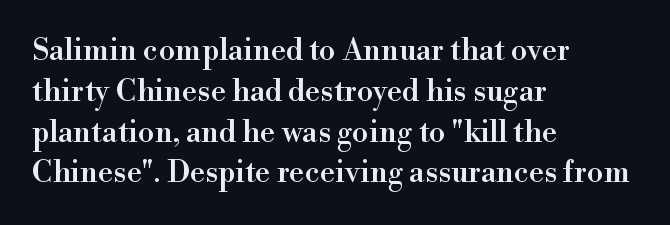
Each row of text sits above clean, open space. Every character sits straight up, as roman type does. Is the block centered? No — it sits flush against the left margin. Letterform terminals end in serifs throughout the passage. Glyph-to-glyph distance matches everyday printed text.
